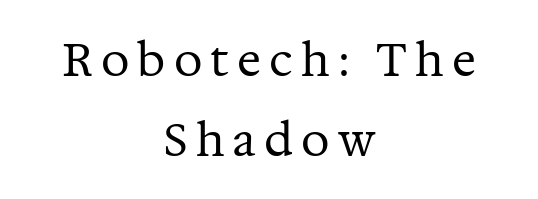
This sample uses an upright cut, with every glyph sitting square on the baseline. Do the characters align in a grid? No, the font is proportional. Check the space under the baseline: it is left empty. This rendering uses center alignment, leaving both contours irregular but symmetric. A light-to-regular cut is what we see here.
